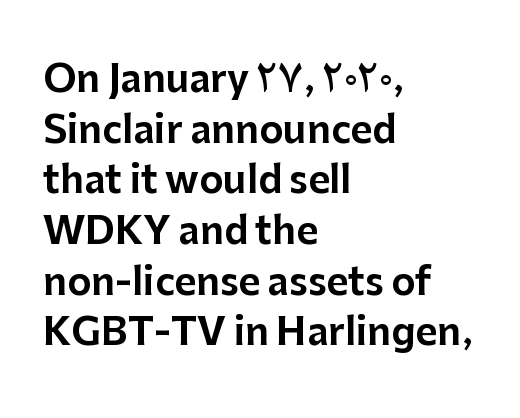
The image shows 37 px sans-serif type, upright; set left-aligned, normal line spacing (1.37x), normal letter spacing, not underlined; low stroke contrast and a medium x-height.
